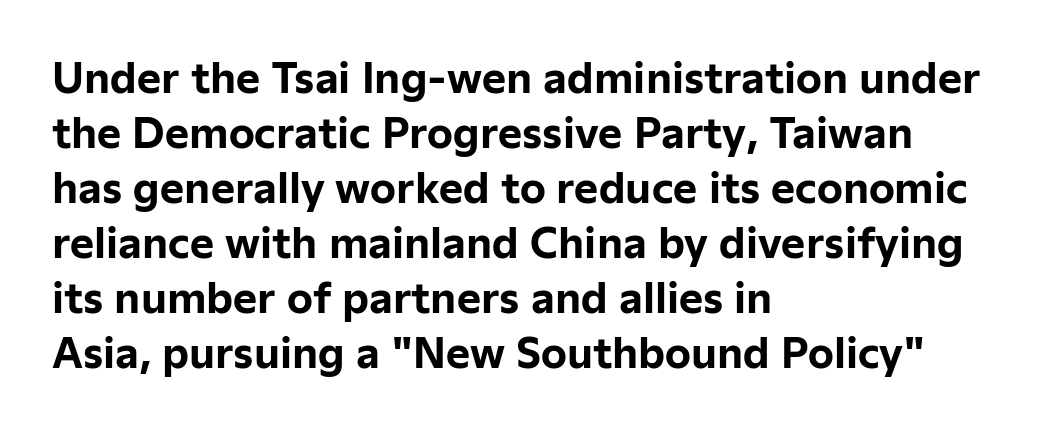
{"serif": "no", "italic": "no", "bold": "yes", "weight": "bold", "width": "normal", "stroke_contrast": "low", "x_height": "medium", "monospaced": "no", "underline": "no", "align": "left", "line_spacing": "normal", "line_spacing_ratio": 1.34, "letter_spacing": "normal", "letter_spacing_em": 0.0, "glyph_px": 41}
